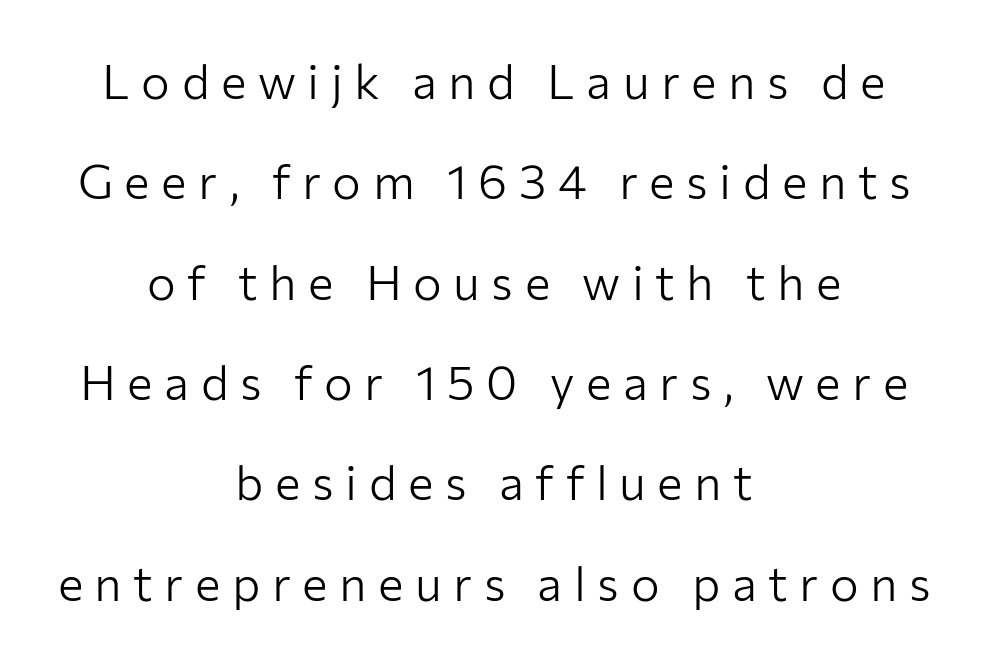
The image shows 48 px light sans-serif type, upright; set centered, loose line spacing (2.09x), unusually wide letter spacing (+0.24 em), not underlined; low stroke contrast and a medium x-height.
